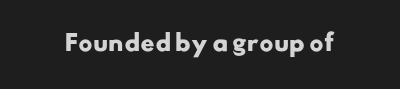
Q: Is the text bold? A: Yes.
Q: Is the text underlined? A: No.
Q: Is the spacing between letters normal or unusually wide? A: Normal.
